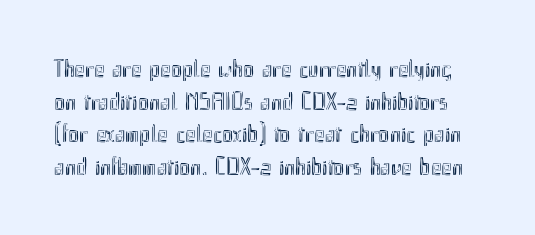
Tracking value appears to be zero — textbook default spacing. This rendering features lettering with no underline. Do the letters lean? They stand straight. Honestly, the row spacing looks completely unremarkable.
